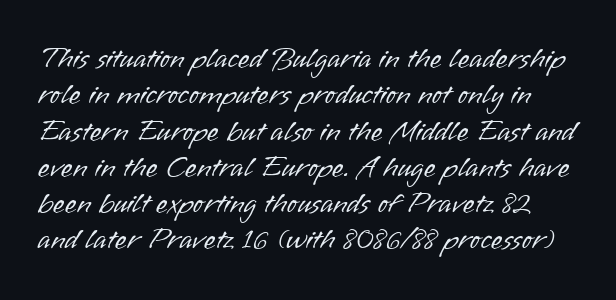
The image shows 30 px light sans-serif type; set line spacing 1.21x, normal letter spacing, not underlined; low stroke contrast and a small x-height.
